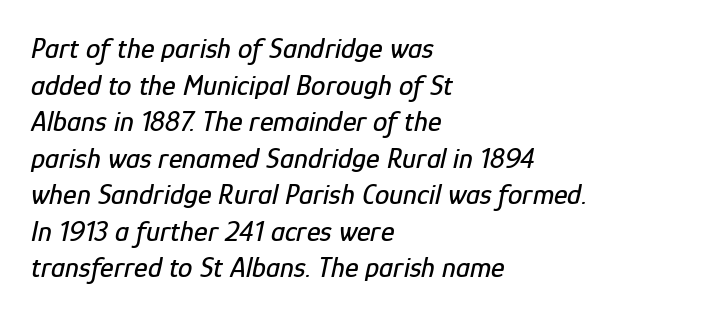
Posture: slanted. A bare baseline throughout the passage. Baseline-to-baseline distance is the conventional proportion of letter height. Caption: multi-line text, flush left, ragged right.
